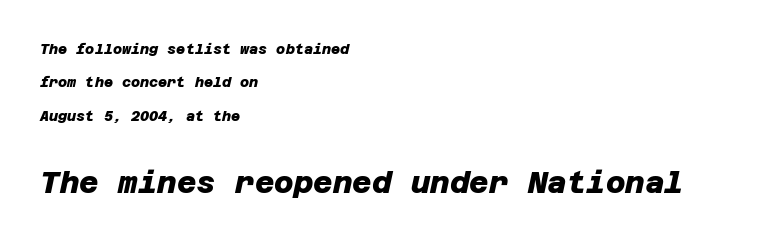
{"serif": "no", "bold": "yes", "weight": "heavy", "width": "normal", "stroke_contrast": "low", "x_height": "large", "underline": "no", "align": "left", "line_spacing": "loose", "line_spacing_ratio": 2.39, "letter_spacing": "normal", "letter_spacing_em": 0.0, "larger_block": "second", "size_ratio": 2.14, "glyph_px": 30}
